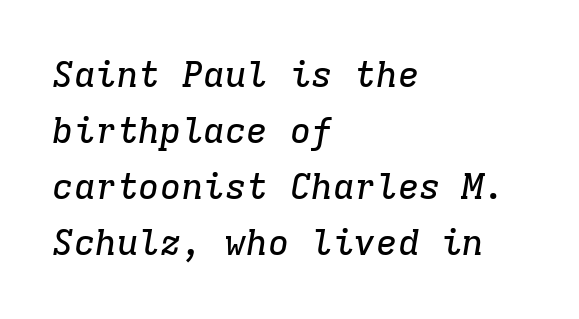
{"serif": "yes", "italic": "yes", "lean": "right", "slant_degrees": 9, "width": "normal", "stroke_contrast": "low", "x_height": "medium", "monospaced": "yes", "underline": "no", "align": "left", "line_spacing": "normal", "line_spacing_ratio": 1.56, "letter_spacing": "normal", "letter_spacing_em": 0.0, "glyph_px": 36}
